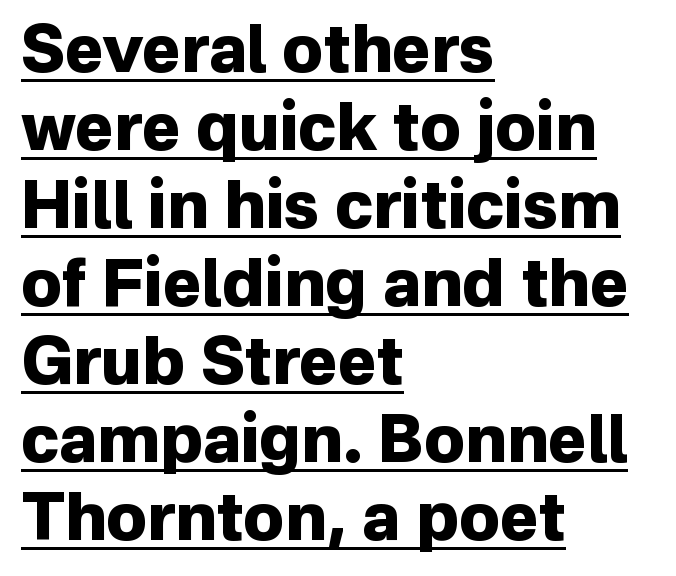
Emphasis by weight is at full strength: bold. I'd call this a sans setting — the letters go barefoot. The sample's only ornament is a line tracing under the words. How are the letters spaced? Ordinarily, with no added tracking. The face used here is proportionally spaced, like ordinary book or web type.
